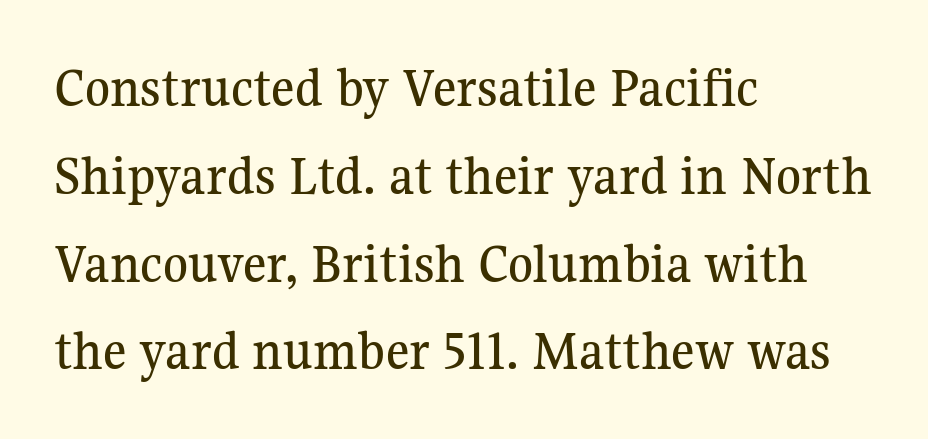
Q: Is the text italic (slanted)? A: No, it is upright.
Q: Is the typeface a serif or a sans-serif typeface? A: Serif.
Q: Is the text underlined? A: No.
Q: How is the paragraph aligned? A: Left-aligned.
Q: Is the spacing between letters normal or unusually wide? A: Normal.
Q: Is the spacing between lines tight, normal or loose? A: Normal.
Q: Width (condensed, normal, or wide)? A: Normal.
Q: Stroke contrast? A: Medium.
Q: x-height? A: Medium.
Q: Monospaced? A: No.
